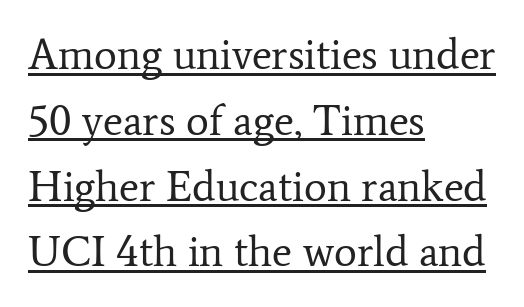
The image shows 43 px regular-weight serif type, upright; set left-aligned, normal line spacing (1.53x), normal letter spacing, underlined; low stroke contrast and a medium x-height.
